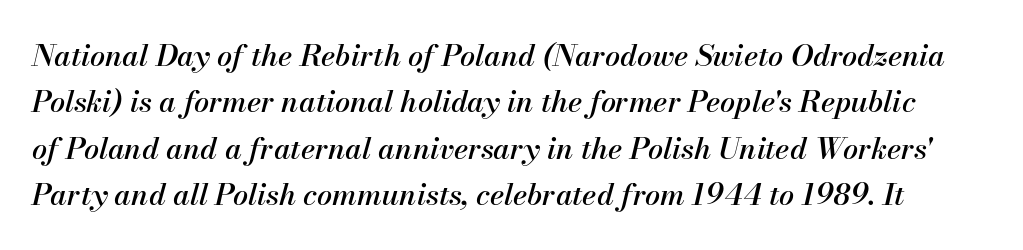
Slanted lettering throughout. Do the characters align in a grid? No, the font is proportional. Caption: standard tracking, unaltered. Only glyphs here, with clear space below each row.
